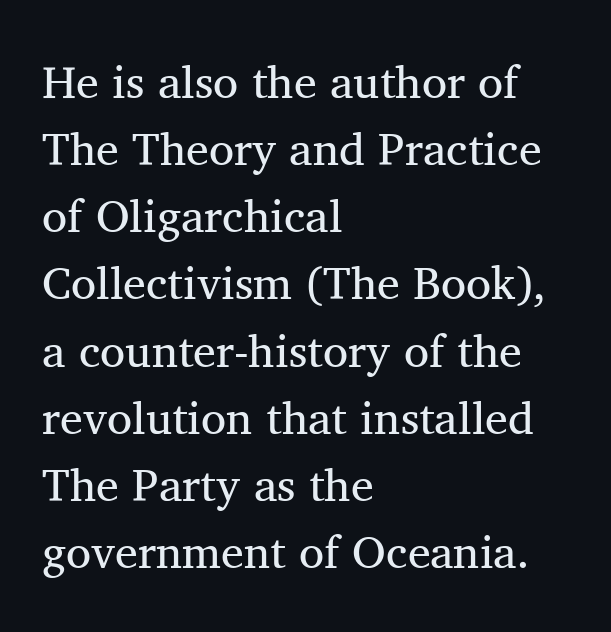
{"serif": "yes", "italic": "no", "bold": "no", "weight": "regular", "width": "normal", "stroke_contrast": "medium", "x_height": "medium", "monospaced": "no", "underline": "no", "align": "left", "line_spacing": "normal", "line_spacing_ratio": 1.46, "letter_spacing": "normal", "letter_spacing_em": 0.0, "glyph_px": 46}
